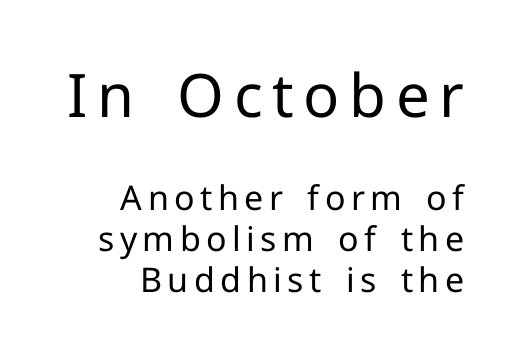
Each letter keeps its own natural width here, so spacing adapts to shape. The typeface chosen for these lines omits serifs. Alignment: flush right. The letters stand straight up with perfectly vertical stems. These glyphs show unthickened strokes, regular width or finer.
